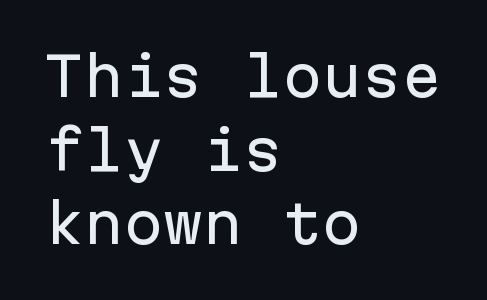
{"serif": "no", "italic": "no", "width": "normal", "stroke_contrast": "low", "x_height": "medium", "monospaced": "yes", "underline": "no", "align": "left", "line_spacing": "normal", "line_spacing_ratio": 1.39, "letter_spacing": "normal", "letter_spacing_em": 0.0, "glyph_px": 53}
